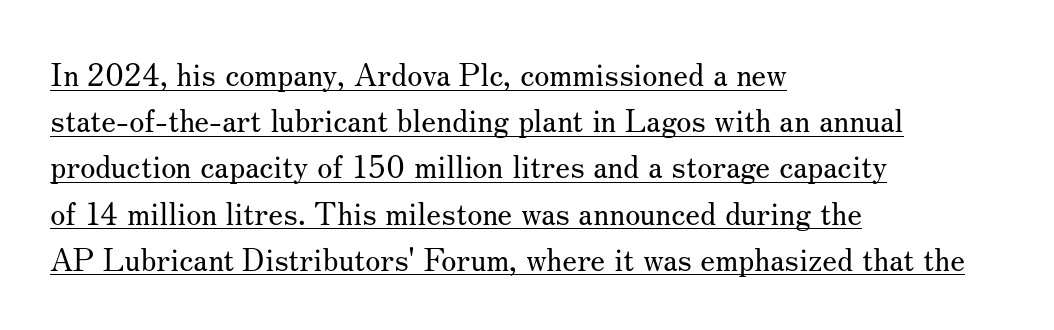
The letters advance in unequal steps, a hallmark of proportional type. A student would call this left alignment; a typographer would say flush left, rag right. Observe the ordinary spacing: letters are neighbours, not strangers. The specimen includes a rule beneath the text block's lines. Font category for this specimen: serif. In terms of posture, this sample is upright.
